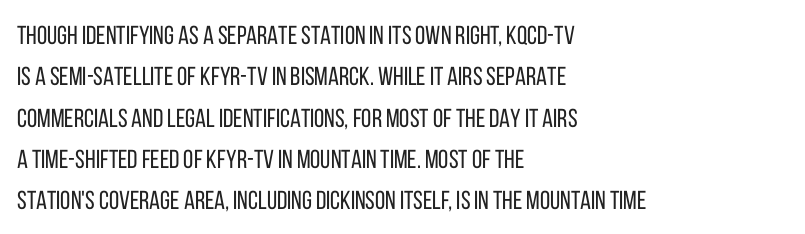
The image shows 26 px text type, upright; set left-aligned, normal line spacing (1.59x), normal letter spacing, not underlined.
